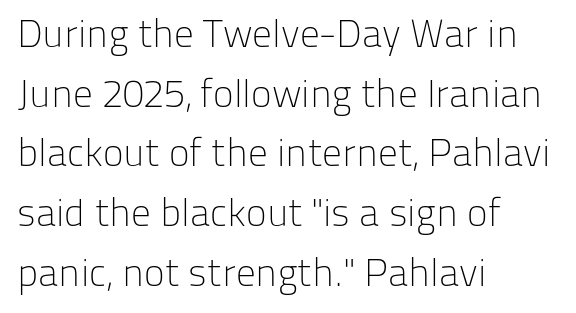
{"serif": "no", "italic": "no", "bold": "no", "weight": "light", "width": "normal", "stroke_contrast": "low", "x_height": "medium", "monospaced": "no", "underline": "no", "align": "left", "line_spacing": "normal", "line_spacing_ratio": 1.53, "letter_spacing": "normal", "letter_spacing_em": 0.0, "glyph_px": 39}
